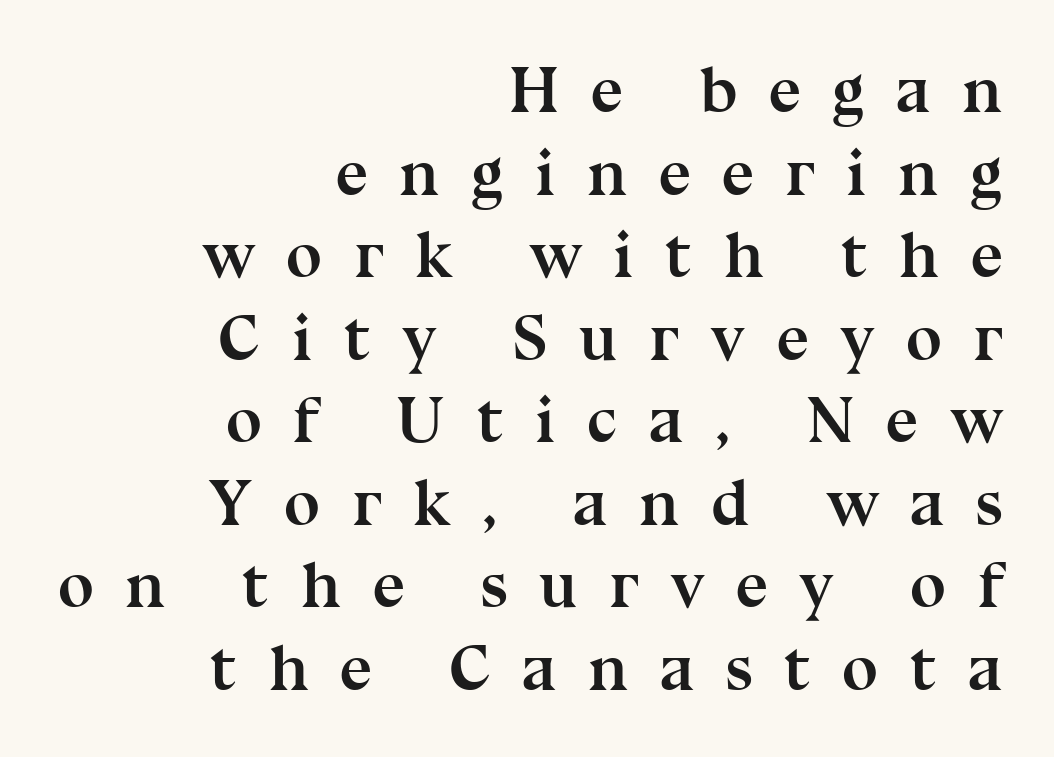
Q: Is the text bold? A: Yes.
Q: Is the text italic (slanted)? A: No, it is upright.
Q: Is the typeface a serif or a sans-serif typeface? A: Serif.
Q: Is the text underlined? A: No.
Q: How is the paragraph aligned? A: Right-aligned.
Q: Is the spacing between letters normal or unusually wide? A: Unusually wide.
Q: Is the spacing between lines tight, normal or loose? A: Normal.
Q: Width (condensed, normal, or wide)? A: Normal.
Q: Stroke contrast? A: Medium.
Q: x-height? A: Medium.
Q: Monospaced? A: No.
